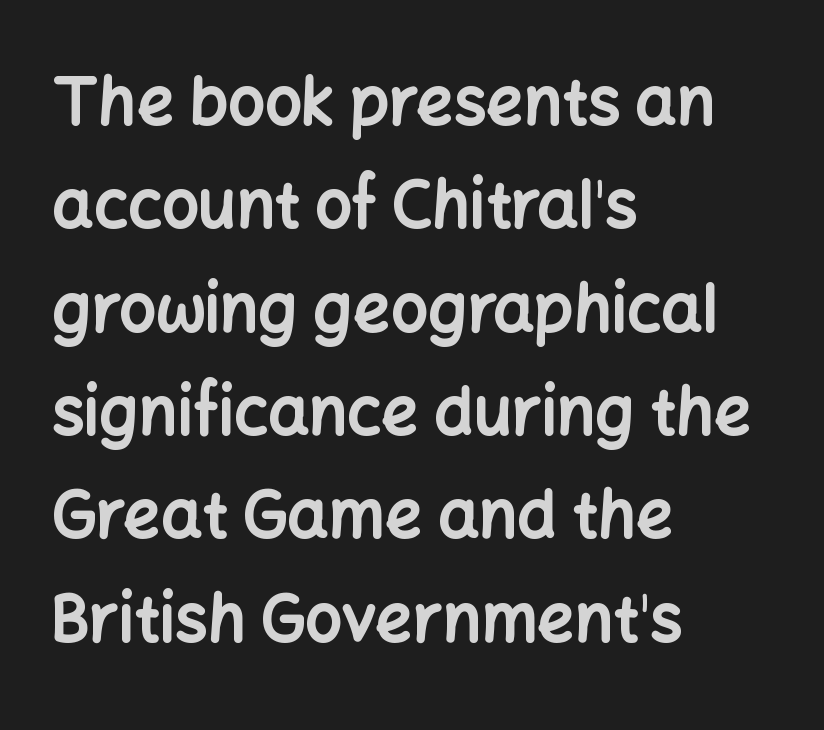
The image shows 65 px bold sans-serif type, upright; set left-aligned, normal line spacing (1.59x), normal letter spacing, not underlined; low stroke contrast and a medium x-height.
